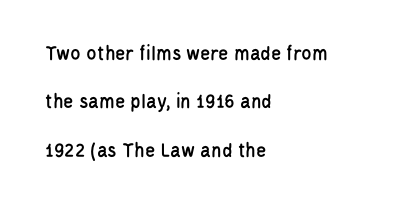
Q: Is the text italic (slanted)? A: No, it is upright.
Q: Is the text underlined? A: No.
Q: How is the paragraph aligned? A: Left-aligned.
Q: Is the spacing between letters normal or unusually wide? A: Normal.
Q: Is the spacing between lines tight, normal or loose? A: Loose.
